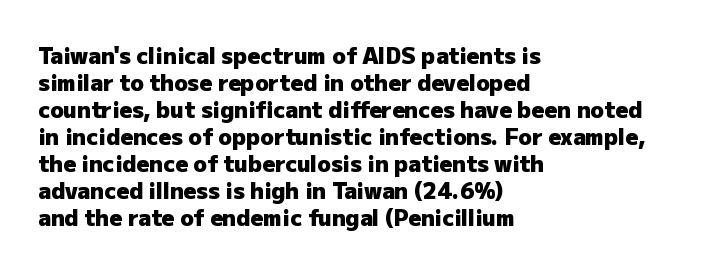
The setting favours the left margin, as ordinary paragraphs usually do. The strip under each line holds only bare page. Every letter is thick-stroked: bold, no question. In terms of posture, this sample is upright. Is the letter spacing exaggerated? No — it looks like the ordinary default.
